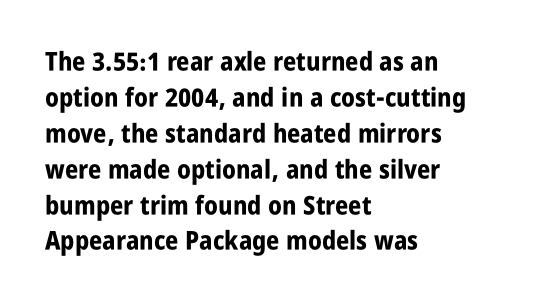
Q: Is the text bold? A: Yes.
Q: Is the text italic (slanted)? A: No, it is upright.
Q: Is the text underlined? A: No.
Q: How is the paragraph aligned? A: Left-aligned.
Q: Is the spacing between letters normal or unusually wide? A: Normal.
Q: Is the spacing between lines tight, normal or loose? A: Normal.
